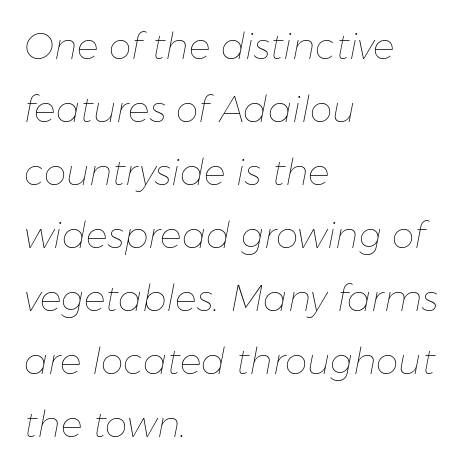
Which margin do the lines hug? The left one — the right edge is uneven. Note the varied advance widths — an 'i' is clearly narrower than an 'm'. Slanted lettering throughout. Weight: in the light-to-regular range. Words float on clear page, feet unadorned. How are the letters spaced? Ordinarily, with no added tracking.
